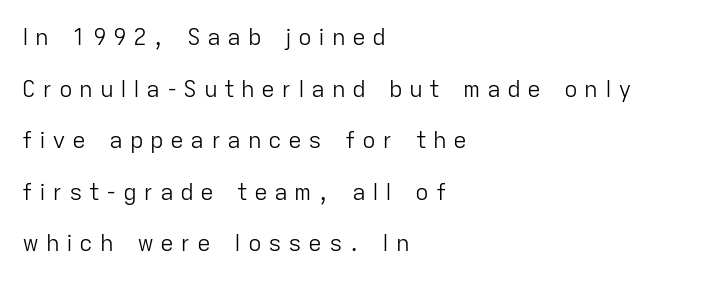
The image shows 23 px text type, upright; set left-aligned, loose line spacing (2.24x), unusually wide letter spacing (+0.28 em), not underlined.
